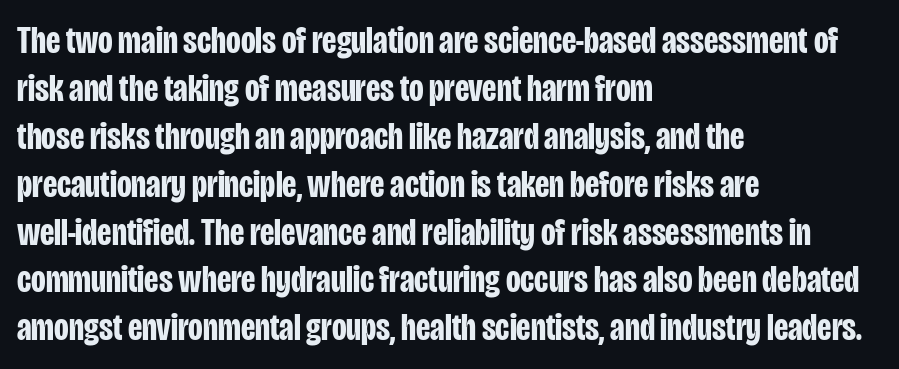
Between one letter and the next there's only the usual sliver of space. The space between consecutive lines is moderate. Upright lettering throughout. A bare baseline throughout the passage. The rendering uses natural spacing where letterforms have individual widths.
